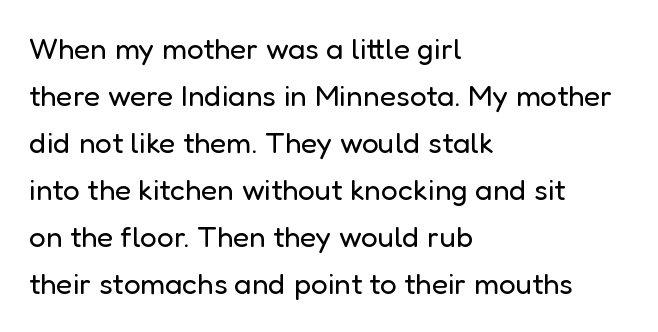
{"serif": "no", "italic": "no", "bold": "no", "weight": "regular", "width": "normal", "stroke_contrast": "low", "x_height": "medium", "monospaced": "no", "underline": "no", "align": "left", "line_spacing": "normal", "line_spacing_ratio": 1.57, "letter_spacing": "normal", "letter_spacing_em": 0.0, "glyph_px": 30}
